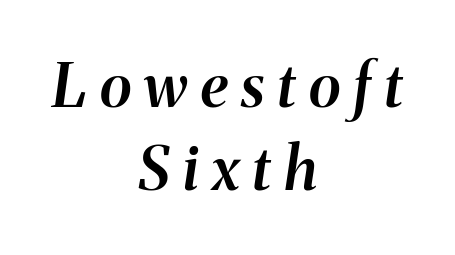
{"italic": "yes", "lean": "right", "slant_degrees": 8, "bold": "semi", "weight": "semibold", "width": "normal", "stroke_contrast": "medium", "x_height": "medium", "monospaced": "no", "underline": "no", "align": "center", "line_spacing": "normal", "line_spacing_ratio": 1.39, "letter_spacing": "wide", "letter_spacing_em": 0.22, "glyph_px": 60}
